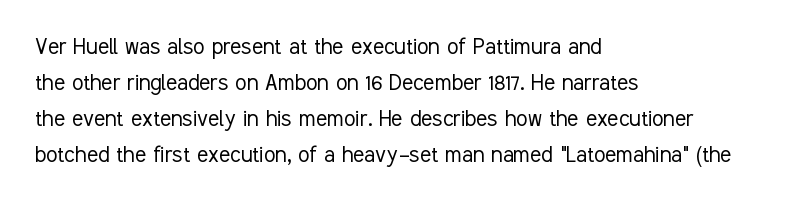
{"italic": "no", "bold": "no", "underline": "no", "align": "left", "line_spacing": "normal", "line_spacing_ratio": 1.39, "letter_spacing": "normal", "letter_spacing_em": 0.0, "glyph_px": 26}
